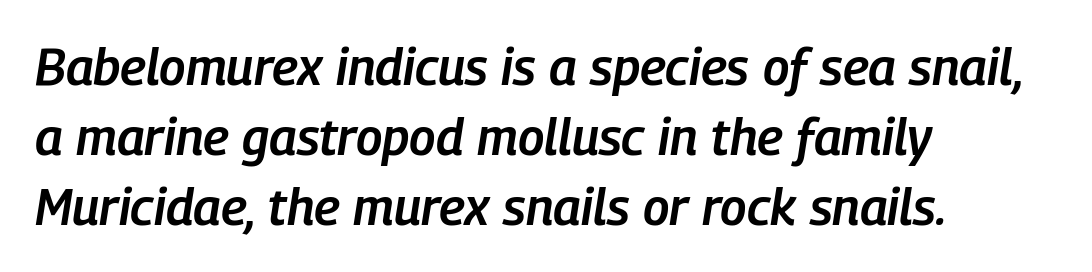
Tracking value appears to be zero — textbook default spacing. The baseline area is clear. These words are printed semibold, heavier than regular yet not bold. The passage shown stacks its lines at a standard gap.
